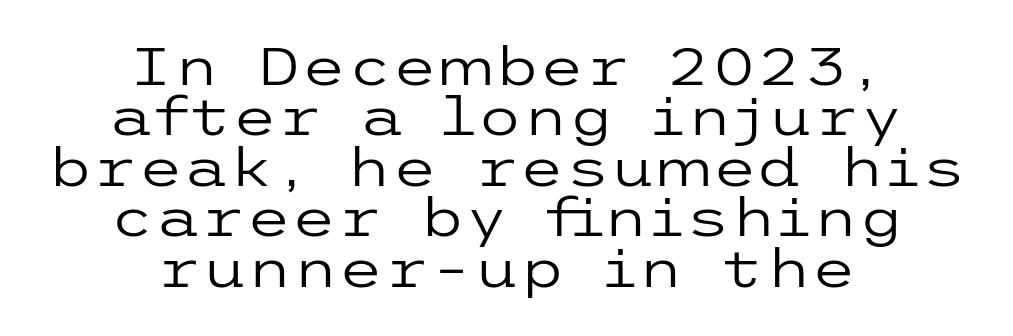
The image shows 52 px regular-weight, wide sans-serif type, upright; set centered, tight line spacing (0.97x), normal letter spacing, not underlined; low stroke contrast and a medium x-height.
